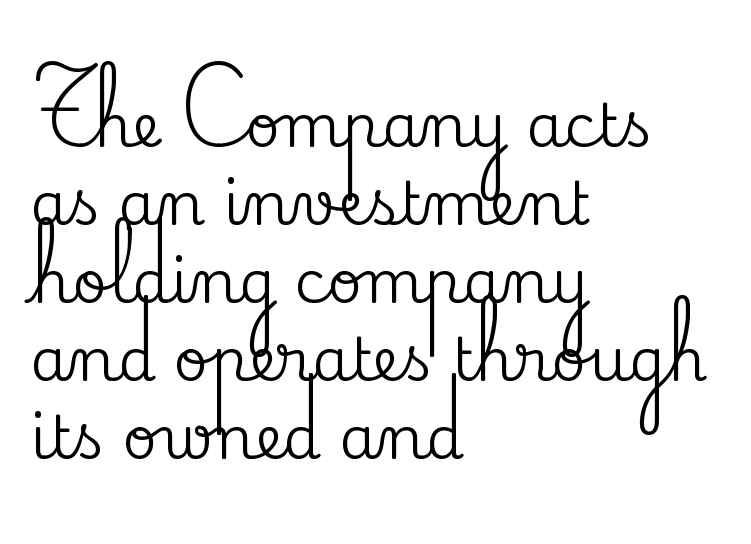
{"serif": "yes", "italic": "no", "width": "normal", "stroke_contrast": "medium", "x_height": "small", "monospaced": "no", "underline": "no", "align": "left", "line_spacing": "normal", "line_spacing_ratio": 1.3, "letter_spacing": "normal", "letter_spacing_em": 0.0, "glyph_px": 60}
